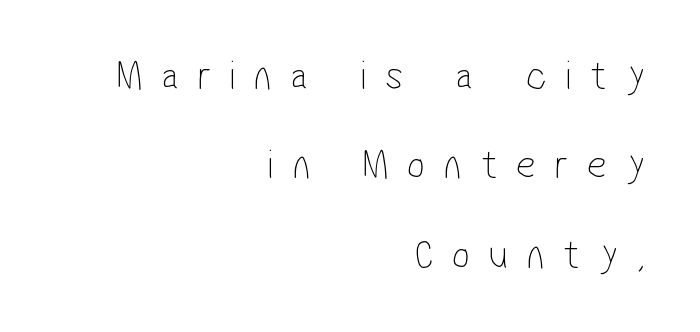
Q: Is the text bold? A: No.
Q: Is the typeface a serif or a sans-serif typeface? A: Sans-serif.
Q: Is the text underlined? A: No.
Q: How is the paragraph aligned? A: Right-aligned.
Q: Is the spacing between letters normal or unusually wide? A: Unusually wide.
Q: Is the spacing between lines tight, normal or loose? A: Loose.
Q: Width (condensed, normal, or wide)? A: Condensed.
Q: Stroke contrast? A: Low.
Q: x-height? A: Medium.
Q: Monospaced? A: No.
